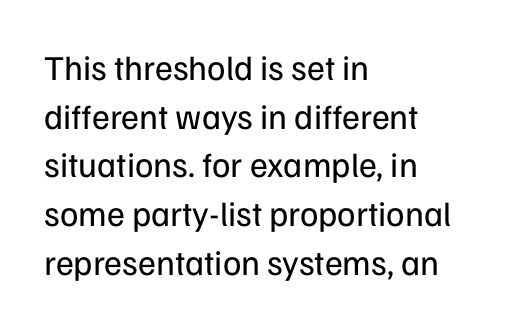
The image shows 35 px regular-weight sans-serif type, upright; set left-aligned, normal line spacing (1.39x), normal letter spacing, not underlined; low stroke contrast and a medium x-height.
